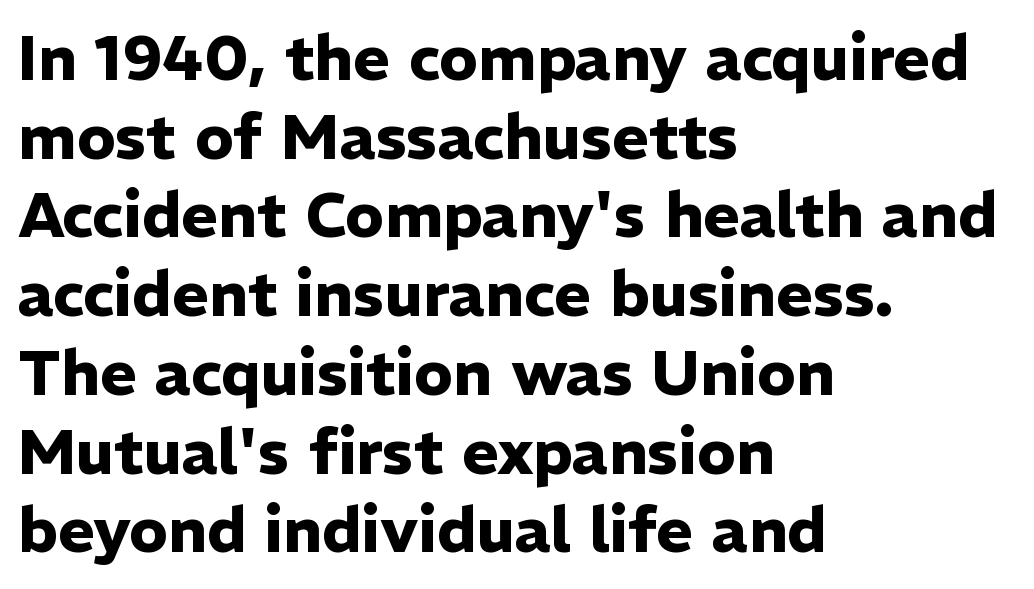
The image shows 63 px heavy sans-serif type, upright; set left-aligned, normal line spacing (1.25x), normal letter spacing, not underlined; low stroke contrast and a medium x-height.
